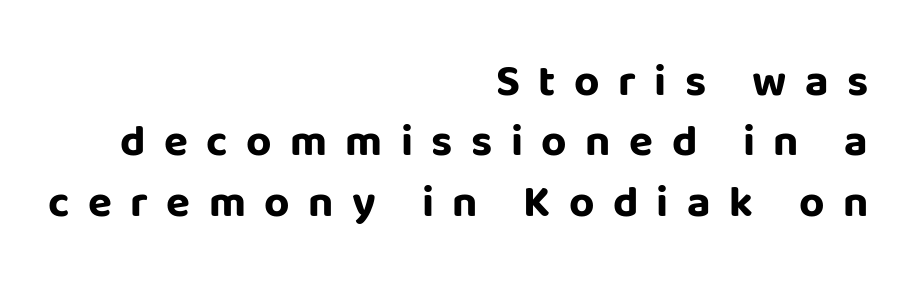
Is this a sans? Yes — the strokes have no serifs. Character widths vary here, with narrow letters taking less room than wide ones. Nope, not italic — everything's standing straight. The gaps between neighbouring characters are conspicuously large.
